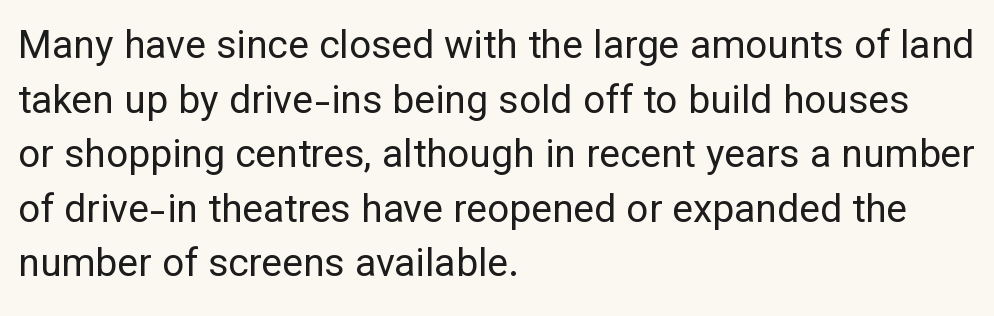
Character widths vary here, with narrow letters taking less room than wide ones. Counters stay open thanks to moderate or lighter strokes. Characters remain perfectly vertical along every line. The lines are quadded left.
